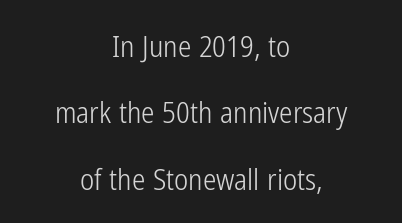
Spacing verdict: proportional, widths tailored to each character. Layout note: lines centered. The type is set solid horizontally, with unmodified tracking. The passage shown is not underscored anywhere. Regarding leading, the lines here are spaced well apart. Compared with a typical body face, this is equally light or lighter still.
